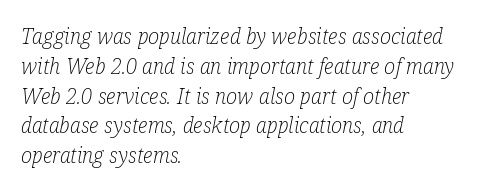
{"italic": "yes", "lean": "right", "slant_degrees": 12, "bold": "no", "underline": "no", "align": "left", "line_spacing": "normal", "line_spacing_ratio": 1.42, "letter_spacing": "normal", "letter_spacing_em": 0.0, "glyph_px": 21}
